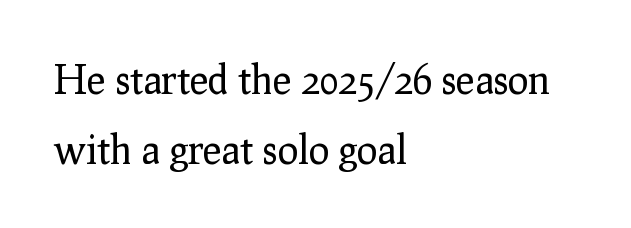
Q: Is the text bold? A: No.
Q: Is the text italic (slanted)? A: No, it is upright.
Q: Is the typeface a serif or a sans-serif typeface? A: Serif.
Q: Is the text underlined? A: No.
Q: How is the paragraph aligned? A: Left-aligned.
Q: Is the spacing between letters normal or unusually wide? A: Normal.
Q: Width (condensed, normal, or wide)? A: Normal.
Q: Stroke contrast? A: Low.
Q: x-height? A: Medium.
Q: Monospaced? A: No.
